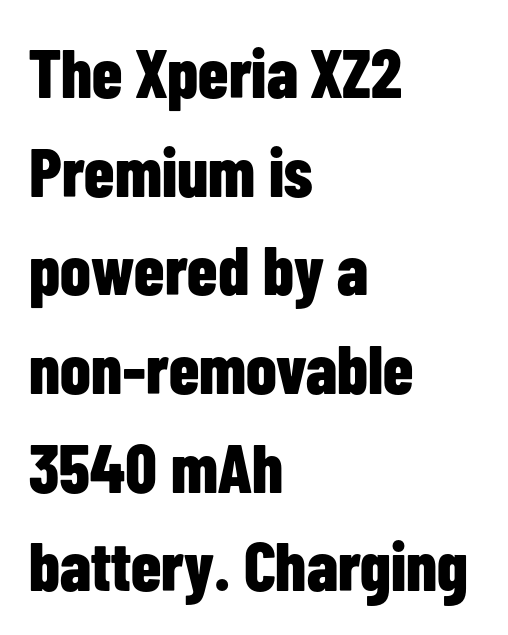
This sample uses an upright cut, with every glyph sitting square on the baseline. One glance says typical: line gaps are just what's usual. The rendering uses natural spacing where letterforms have individual widths. There is no visible air inserted between adjacent glyphs.
